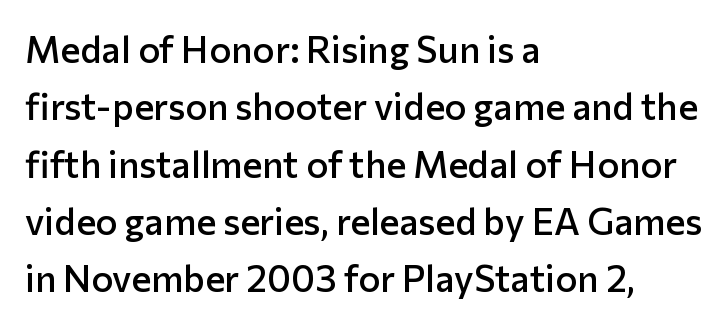
Q: Is the text bold? A: Semi-bold.
Q: Is the text italic (slanted)? A: No, it is upright.
Q: Is the typeface a serif or a sans-serif typeface? A: Sans-serif.
Q: Is the text underlined? A: No.
Q: How is the paragraph aligned? A: Left-aligned.
Q: Is the spacing between letters normal or unusually wide? A: Normal.
Q: Is the spacing between lines tight, normal or loose? A: Normal.
Q: Width (condensed, normal, or wide)? A: Normal.
Q: Stroke contrast? A: Low.
Q: x-height? A: Medium.
Q: Monospaced? A: No.
